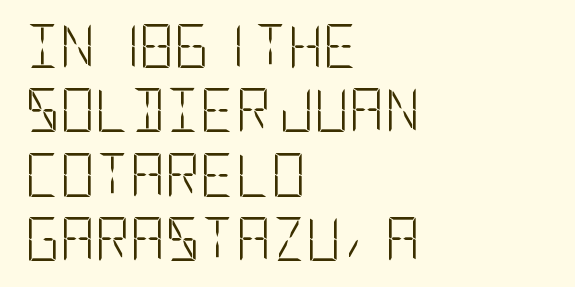
Is this a sans? Yes — the strokes have no serifs. Compared with typical body copy, the letter spacing here is the same. Ordinary non-slanted type is in use. Any mark beneath the type? The region is blank.
